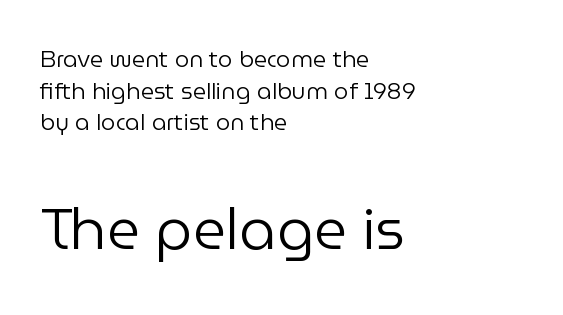
Q: Is the text bold? A: No.
Q: Is the text italic (slanted)? A: No, it is upright.
Q: Is the typeface a serif or a sans-serif typeface? A: Sans-serif.
Q: Is the text underlined? A: No.
Q: How is the paragraph aligned? A: Left-aligned.
Q: Is the spacing between letters normal or unusually wide? A: Normal.
Q: Is the spacing between lines tight, normal or loose? A: Normal.
Q: Which block of text is set in a larger size, the first (top) or the second (bottom)? A: The second (bottom) one.
Q: Width (condensed, normal, or wide)? A: Normal.
Q: Stroke contrast? A: Low.
Q: x-height? A: Medium.
Q: Monospaced? A: No.
